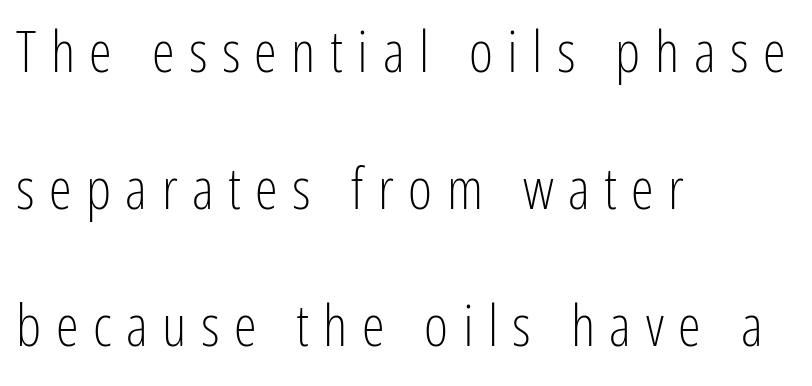
Here the glyphs are tracked loosely, breaking word shapes into spaced letters. The passage shown is not bold in any degree. When letters stand straight like this, we call the style roman or upright. The area under the type is left untouched. How would I describe the line gaps? Wide and relaxed.
